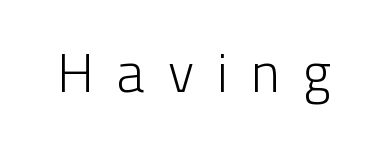
In terms of letterform style, serifs are entirely absent. Rule under the text: the space is simply empty. The letterforms stand isolated, each surrounded by extra space. Ascenders rise straight up at ninety degrees. Counters stay open thanks to moderate or lighter strokes.
